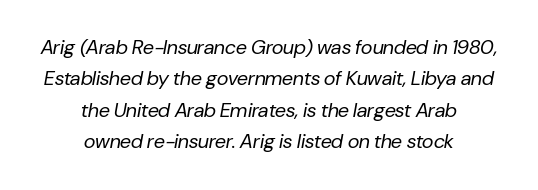
The image shows 20 px text type, italic (leaning right); set centered, normal line spacing (1.57x), normal letter spacing, not underlined.
